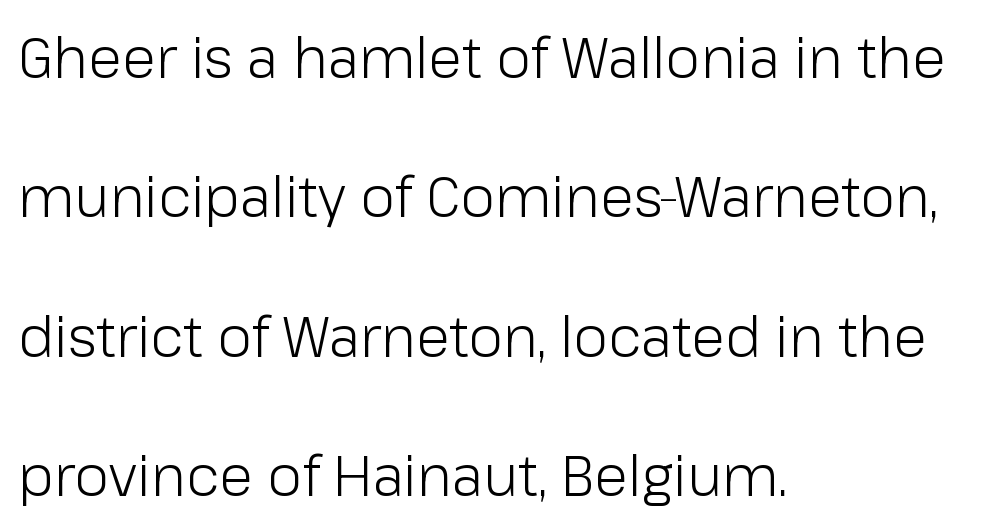
Q: Is the text bold? A: No.
Q: Is the text italic (slanted)? A: No, it is upright.
Q: Is the typeface a serif or a sans-serif typeface? A: Sans-serif.
Q: Is the text underlined? A: No.
Q: How is the paragraph aligned? A: Left-aligned.
Q: Is the spacing between letters normal or unusually wide? A: Normal.
Q: Is the spacing between lines tight, normal or loose? A: Loose.
Q: Width (condensed, normal, or wide)? A: Normal.
Q: Stroke contrast? A: Low.
Q: x-height? A: Medium.
Q: Monospaced? A: No.
